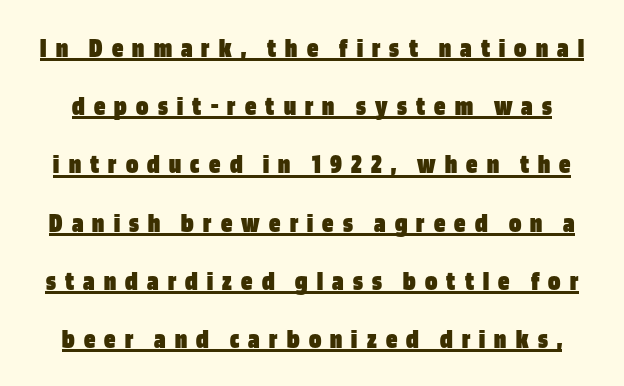
{"serif": "no", "italic": "no", "bold": "yes", "weight": "heavy", "width": "condensed", "stroke_contrast": "low", "x_height": "large", "monospaced": "no", "underline": "yes", "line_spacing": "loose", "line_spacing_ratio": 2.08, "letter_spacing": "wide", "letter_spacing_em": 0.33, "glyph_px": 28}
